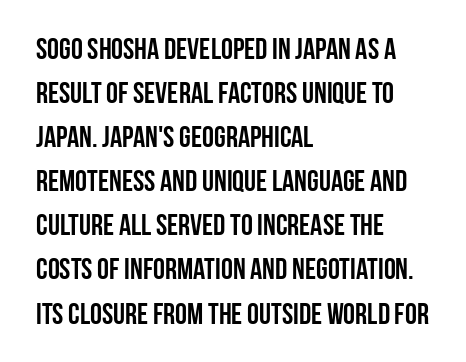
Q: Is the text bold? A: Yes.
Q: Is the text italic (slanted)? A: No, it is upright.
Q: Is the typeface a serif or a sans-serif typeface? A: Sans-serif.
Q: Is the text underlined? A: No.
Q: How is the paragraph aligned? A: Left-aligned.
Q: Is the spacing between letters normal or unusually wide? A: Normal.
Q: Is the spacing between lines tight, normal or loose? A: Normal.
Q: Width (condensed, normal, or wide)? A: Condensed.
Q: Stroke contrast? A: Low.
Q: x-height? A: Large.
Q: Monospaced? A: No.
